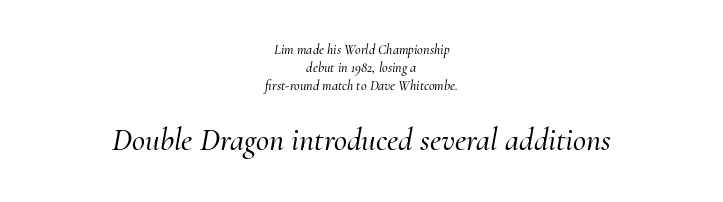
{"serif": "yes", "italic": "yes", "lean": "right", "slant_degrees": 10, "width": "normal", "stroke_contrast": "medium", "x_height": "small", "monospaced": "no", "underline": "no", "align": "center", "line_spacing": "normal", "line_spacing_ratio": 1.28, "letter_spacing": "normal", "letter_spacing_em": 0.0, "larger_block": "second", "size_ratio": 2.29, "glyph_px": 32}
